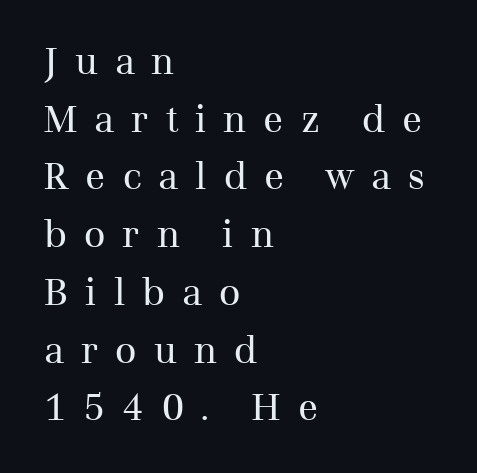
{"serif": "yes", "italic": "no", "bold": "no", "weight": "regular", "width": "normal", "stroke_contrast": "medium", "x_height": "medium", "monospaced": "no", "underline": "no", "align": "left", "line_spacing": "normal", "line_spacing_ratio": 1.56, "letter_spacing": "wide", "letter_spacing_em": 0.46, "glyph_px": 37}
